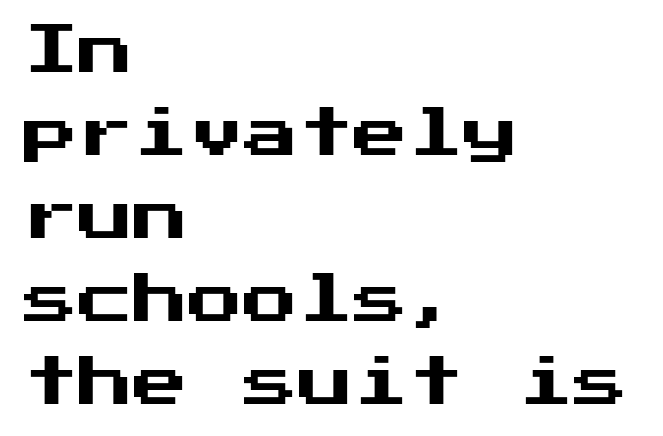
Q: Is the text italic (slanted)? A: No, it is upright.
Q: Is the typeface a serif or a sans-serif typeface? A: Sans-serif.
Q: Is the text underlined? A: No.
Q: How is the paragraph aligned? A: Left-aligned.
Q: Is the spacing between letters normal or unusually wide? A: Normal.
Q: Is the spacing between lines tight, normal or loose? A: Normal.
Q: Width (condensed, normal, or wide)? A: Normal.
Q: Stroke contrast? A: Medium.
Q: x-height? A: Medium.
